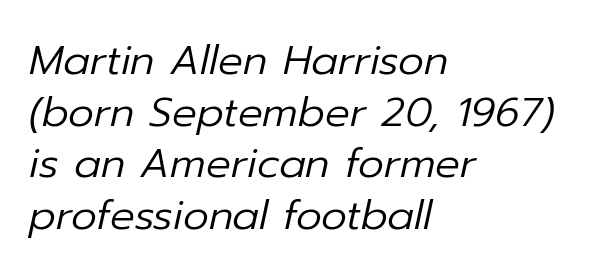
Q: Is the text bold? A: No.
Q: Is the text italic (slanted)? A: Yes, it leans right by about 12 degrees.
Q: Is the text underlined? A: No.
Q: How is the paragraph aligned? A: Left-aligned.
Q: Is the spacing between letters normal or unusually wide? A: Normal.
Q: Is the spacing between lines tight, normal or loose? A: Normal.
Q: Width (condensed, normal, or wide)? A: Normal.
Q: Stroke contrast? A: Low.
Q: x-height? A: Medium.
Q: Monospaced? A: No.
